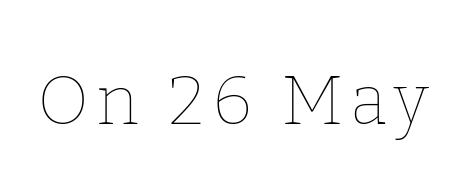
Q: Is the text bold? A: No.
Q: Is the text italic (slanted)? A: No, it is upright.
Q: Is the text underlined? A: No.
Q: Width (condensed, normal, or wide)? A: Normal.
Q: Stroke contrast? A: Low.
Q: x-height? A: Medium.
Q: Monospaced? A: No.
